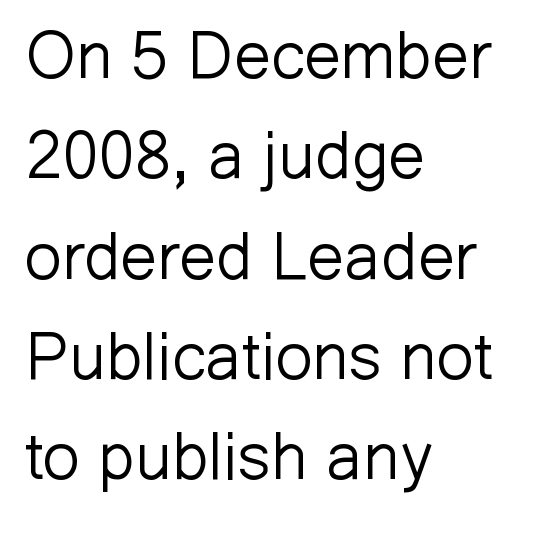
Q: Is the text bold? A: No.
Q: Is the text italic (slanted)? A: No, it is upright.
Q: Is the typeface a serif or a sans-serif typeface? A: Sans-serif.
Q: Is the text underlined? A: No.
Q: How is the paragraph aligned? A: Left-aligned.
Q: Is the spacing between letters normal or unusually wide? A: Normal.
Q: Is the spacing between lines tight, normal or loose? A: Normal.
Q: Width (condensed, normal, or wide)? A: Normal.
Q: Stroke contrast? A: Low.
Q: x-height? A: Medium.
Q: Monospaced? A: No.
